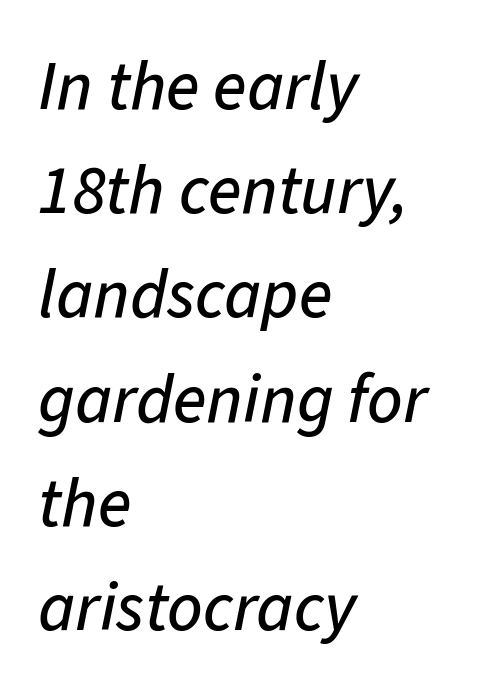
Q: Is the text italic (slanted)? A: Yes, it leans right by about 11 degrees.
Q: Is the text underlined? A: No.
Q: How is the paragraph aligned? A: Left-aligned.
Q: Is the spacing between letters normal or unusually wide? A: Normal.
Q: Is the spacing between lines tight, normal or loose? A: Normal.
Q: Width (condensed, normal, or wide)? A: Normal.
Q: Stroke contrast? A: Low.
Q: x-height? A: Medium.
Q: Monospaced? A: No.
